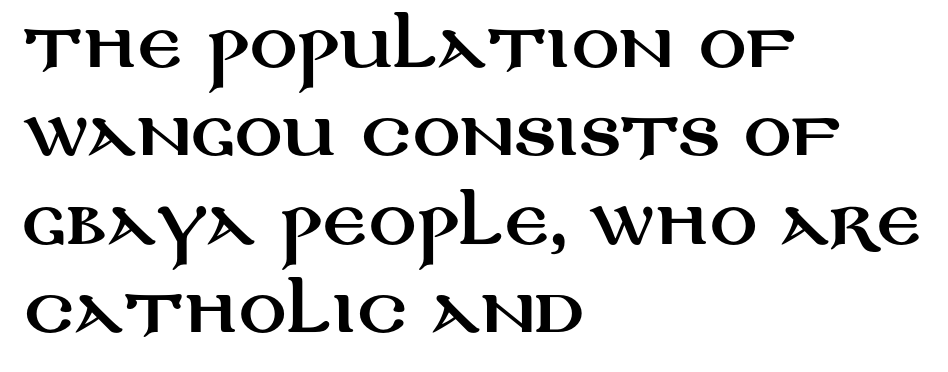
{"serif": "no", "italic": "no", "width": "wide", "stroke_contrast": "medium", "x_height": "large", "monospaced": "no", "underline": "no", "align": "left", "line_spacing": "normal", "line_spacing_ratio": 1.5, "letter_spacing": "normal", "letter_spacing_em": 0.0, "glyph_px": 59}
